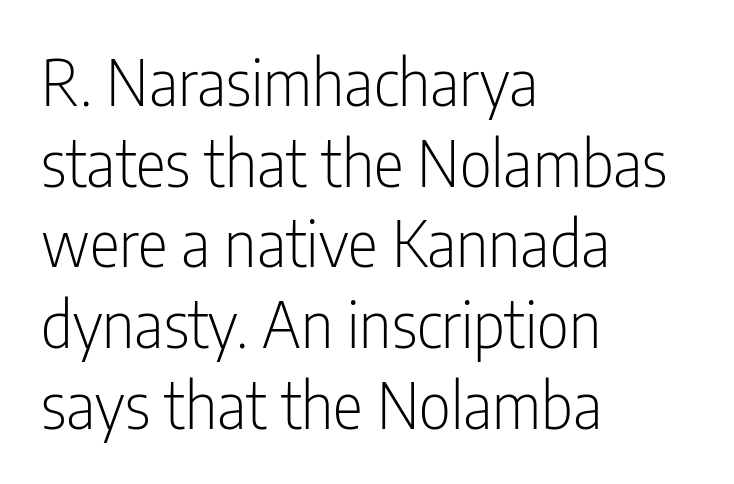
Q: Is the text bold? A: No.
Q: Is the text italic (slanted)? A: No, it is upright.
Q: Is the typeface a serif or a sans-serif typeface? A: Sans-serif.
Q: Is the text underlined? A: No.
Q: How is the paragraph aligned? A: Left-aligned.
Q: Is the spacing between letters normal or unusually wide? A: Normal.
Q: Is the spacing between lines tight, normal or loose? A: Normal.
Q: Width (condensed, normal, or wide)? A: Condensed.
Q: Stroke contrast? A: Low.
Q: x-height? A: Medium.
Q: Monospaced? A: No.
